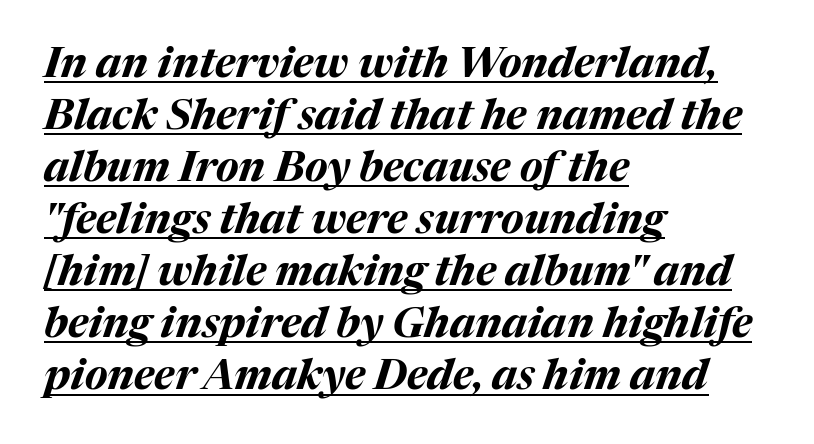
{"italic": "yes", "lean": "right", "slant_degrees": 17, "bold": "yes", "weight": "bold", "width": "normal", "stroke_contrast": "medium", "x_height": "medium", "monospaced": "no", "underline": "yes", "align": "left", "line_spacing_ratio": 1.24, "letter_spacing": "normal", "letter_spacing_em": 0.0, "glyph_px": 42}
